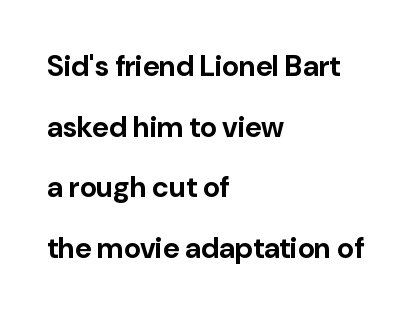
Q: Is the text bold? A: Yes.
Q: Is the text italic (slanted)? A: No, it is upright.
Q: Is the typeface a serif or a sans-serif typeface? A: Sans-serif.
Q: Is the text underlined? A: No.
Q: How is the paragraph aligned? A: Left-aligned.
Q: Is the spacing between letters normal or unusually wide? A: Normal.
Q: Is the spacing between lines tight, normal or loose? A: Loose.
Q: Width (condensed, normal, or wide)? A: Normal.
Q: Stroke contrast? A: Low.
Q: x-height? A: Medium.
Q: Monospaced? A: No.
